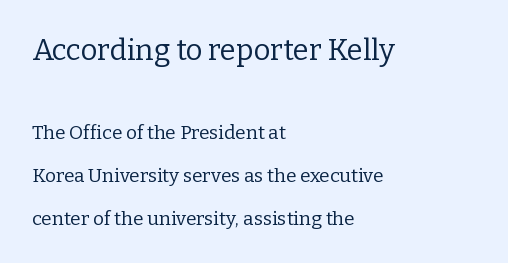
Q: Is the text bold? A: No.
Q: Is the text italic (slanted)? A: No, it is upright.
Q: Is the typeface a serif or a sans-serif typeface? A: Serif.
Q: Is the text underlined? A: No.
Q: How is the paragraph aligned? A: Left-aligned.
Q: Is the spacing between letters normal or unusually wide? A: Normal.
Q: Is the spacing between lines tight, normal or loose? A: Loose.
Q: Which block of text is set in a larger size, the first (top) or the second (bottom)? A: The first (top) one.
Q: Width (condensed, normal, or wide)? A: Normal.
Q: Stroke contrast? A: Low.
Q: x-height? A: Medium.
Q: Monospaced? A: No.
